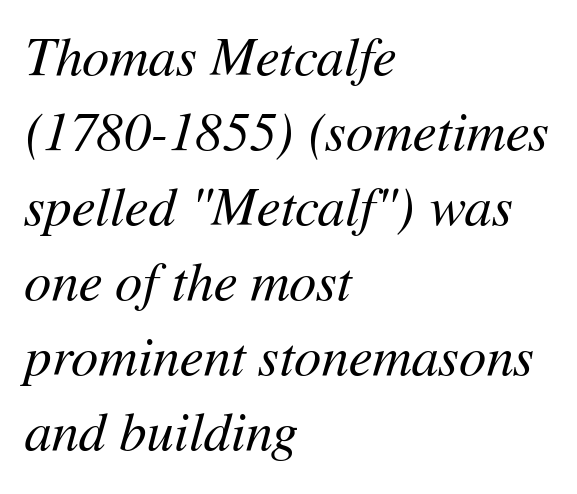
Q: Is the text bold? A: No.
Q: Is the text italic (slanted)? A: Yes, it leans right by about 11 degrees.
Q: Is the text underlined? A: No.
Q: How is the paragraph aligned? A: Left-aligned.
Q: Is the spacing between letters normal or unusually wide? A: Normal.
Q: Is the spacing between lines tight, normal or loose? A: Normal.
Q: Width (condensed, normal, or wide)? A: Normal.
Q: Stroke contrast? A: Medium.
Q: x-height? A: Medium.
Q: Monospaced? A: No.
